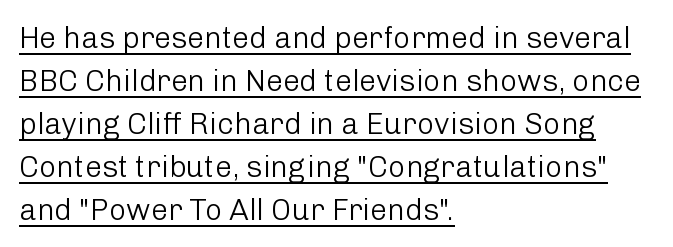
The image shows 30 px light sans-serif type, upright; set left-aligned, normal line spacing (1.43x), normal letter spacing, underlined; low stroke contrast and a medium x-height.
